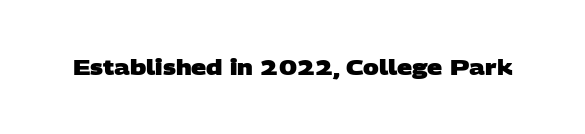
The image shows 21 px bold type; set normal letter spacing, not underlined.
